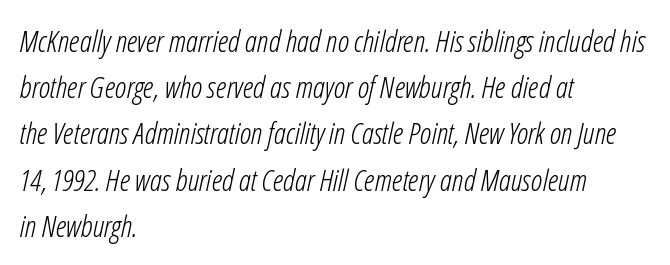
The glyphs are unaccompanied by any horizontal stroke below them. Counters stay open thanks to moderate or lighter strokes. Vertically, the passage feels balanced, rows spaced as you'd expect. The font's italic variant was chosen for this text. A classic flush-left, rag-right setting is used for this passage.
